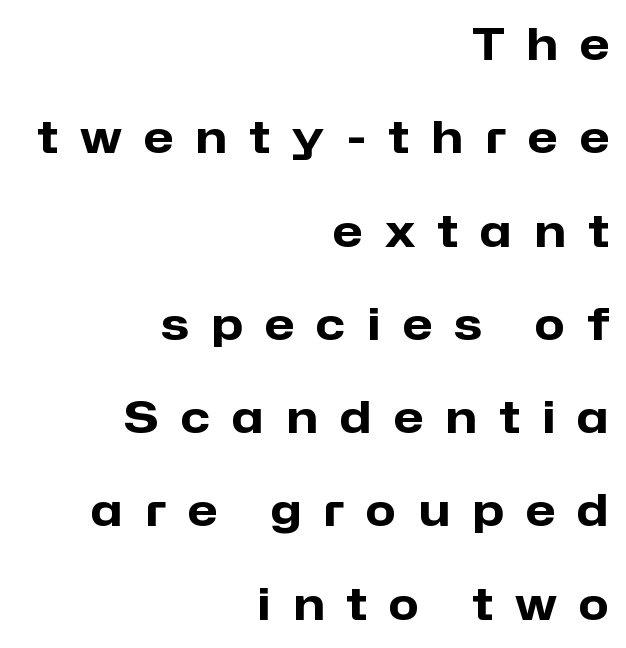
The image shows 44 px heavy sans-serif type, upright; set right-aligned, loose line spacing (2.12x), unusually wide letter spacing (+0.5 em), not underlined; low stroke contrast and a medium x-height.
